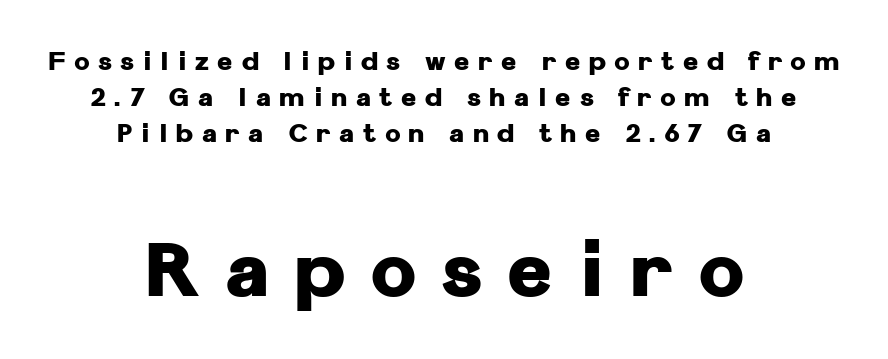
The image shows 77 px heavy sans-serif type, upright; set centered, normal line spacing (1.38x), unusually wide letter spacing (+0.33 em), not underlined; the second (bottom) block is 2.96x larger; low stroke contrast and a medium x-height.
